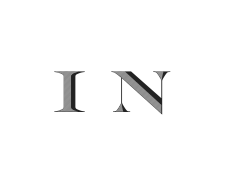
Q: Is the text italic (slanted)? A: No, it is upright.
Q: Is the text underlined? A: No.
Q: Is the spacing between letters normal or unusually wide? A: Unusually wide.
Q: Width (condensed, normal, or wide)? A: Wide.
Q: x-height? A: Large.
Q: Monospaced? A: No.
